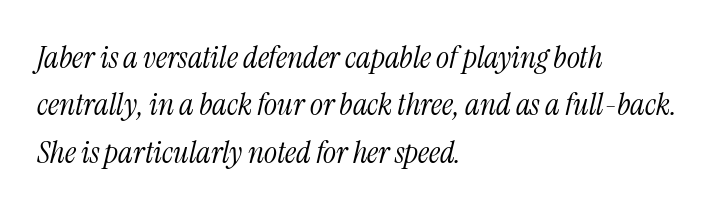
The image shows 31 px light, condensed serif type, italic (leaning right); set left-aligned, normal line spacing (1.53x), normal letter spacing, not underlined; medium stroke contrast and a medium x-height.
